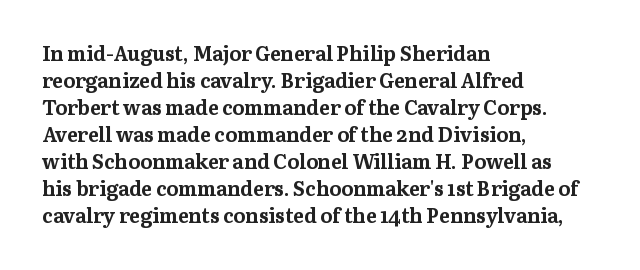
Q: Is the text bold? A: Yes.
Q: Is the text italic (slanted)? A: No, it is upright.
Q: Is the text underlined? A: No.
Q: How is the paragraph aligned? A: Left-aligned.
Q: Is the spacing between letters normal or unusually wide? A: Normal.
Q: Is the spacing between lines tight, normal or loose? A: Normal.
